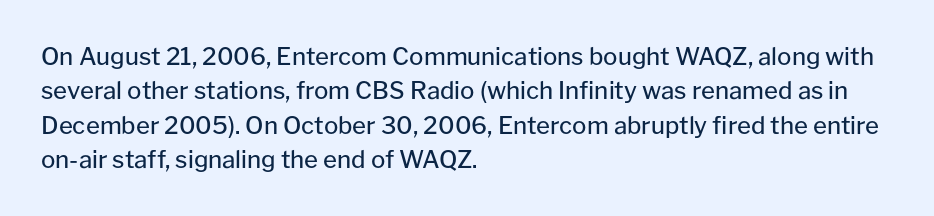
{"italic": "no", "bold": "no", "underline": "no", "align": "left", "line_spacing": "normal", "line_spacing_ratio": 1.43, "letter_spacing": "normal", "letter_spacing_em": 0.0, "glyph_px": 24}
